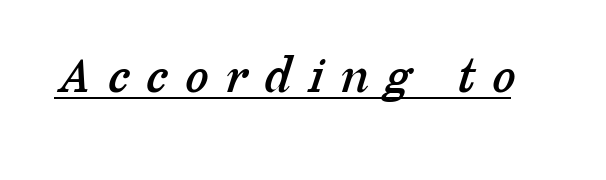
{"serif": "yes", "width": "normal", "stroke_contrast": "low", "x_height": "medium", "monospaced": "no", "underline": "yes", "letter_spacing": "wide", "letter_spacing_em": 0.33, "glyph_px": 53}
